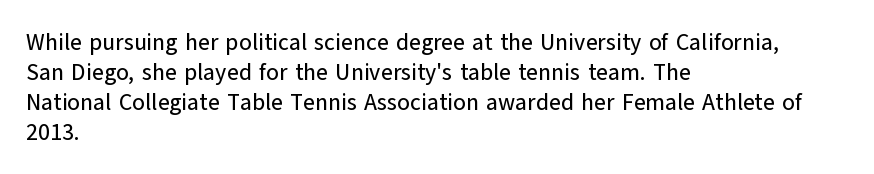
The image shows 23 px text type, upright; set left-aligned, normal line spacing (1.3x), normal letter spacing, not underlined.
